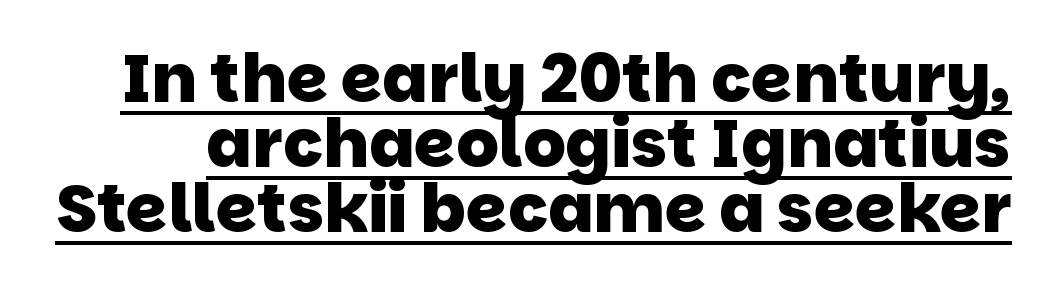
Q: Is the text bold? A: Yes.
Q: Is the typeface a serif or a sans-serif typeface? A: Sans-serif.
Q: Is the text underlined? A: Yes.
Q: Is the spacing between letters normal or unusually wide? A: Normal.
Q: Is the spacing between lines tight, normal or loose? A: Tight.
Q: Width (condensed, normal, or wide)? A: Normal.
Q: Stroke contrast? A: Low.
Q: x-height? A: Large.
Q: Monospaced? A: No.
